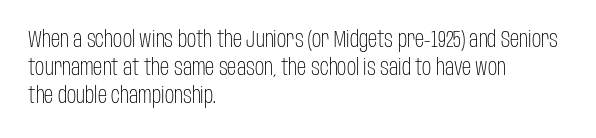
{"italic": "no", "bold": "no", "underline": "no", "align": "left", "line_spacing_ratio": 1.22, "letter_spacing": "normal", "letter_spacing_em": 0.0, "glyph_px": 23}
